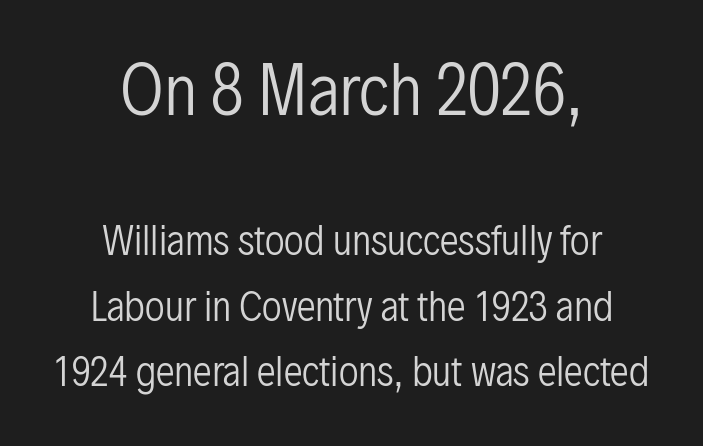
Q: Is the text bold? A: No.
Q: Is the text italic (slanted)? A: No, it is upright.
Q: Is the typeface a serif or a sans-serif typeface? A: Sans-serif.
Q: Is the text underlined? A: No.
Q: How is the paragraph aligned? A: Centered.
Q: Is the spacing between letters normal or unusually wide? A: Normal.
Q: Which block of text is set in a larger size, the first (top) or the second (bottom)? A: The first (top) one.
Q: Width (condensed, normal, or wide)? A: Condensed.
Q: Stroke contrast? A: Low.
Q: x-height? A: Medium.
Q: Monospaced? A: No.
